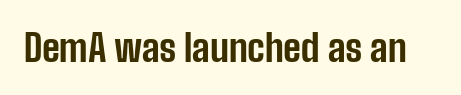
{"serif": "no", "italic": "no", "bold": "yes", "weight": "bold", "width": "condensed", "stroke_contrast": "low", "x_height": "medium", "monospaced": "no", "underline": "no", "letter_spacing": "normal", "letter_spacing_em": 0.0, "glyph_px": 38}
